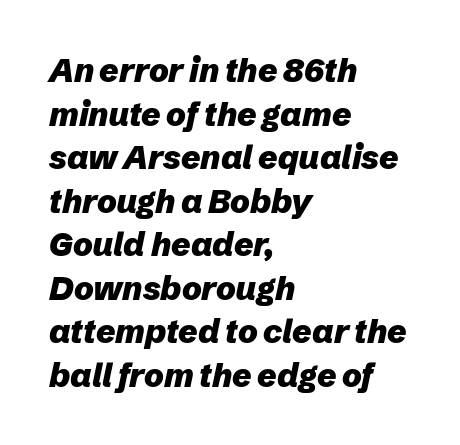
The image shows 33 px heavy type, italic (leaning right); set left-aligned, normal line spacing (1.32x), normal letter spacing, not underlined; low stroke contrast and a medium x-height.
